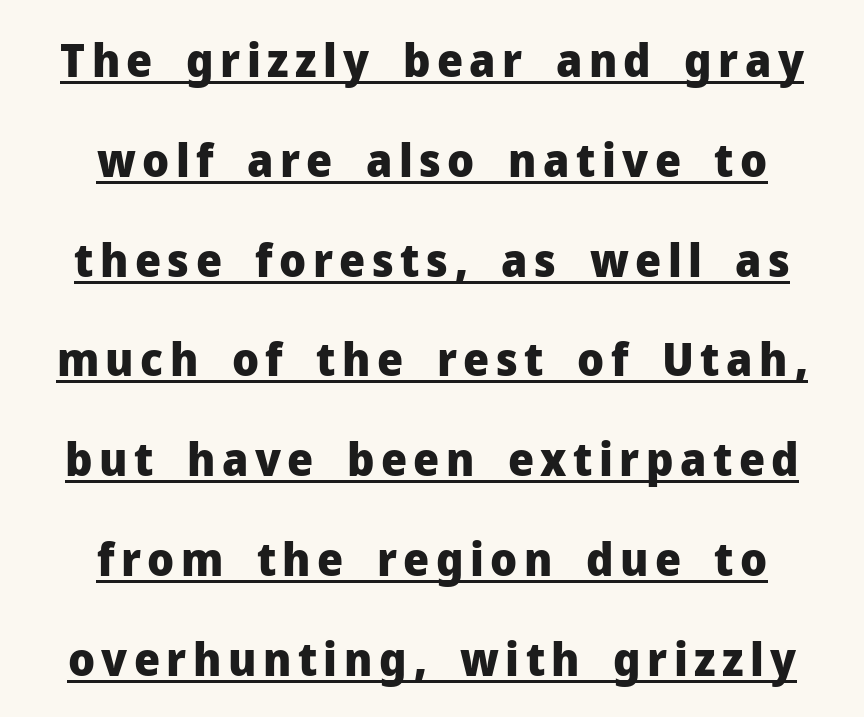
{"serif": "no", "italic": "no", "bold": "yes", "weight": "heavy", "width": "normal", "stroke_contrast": "low", "x_height": "medium", "monospaced": "no", "underline": "yes", "align": "center", "line_spacing": "loose", "line_spacing_ratio": 2.17, "glyph_px": 46}
